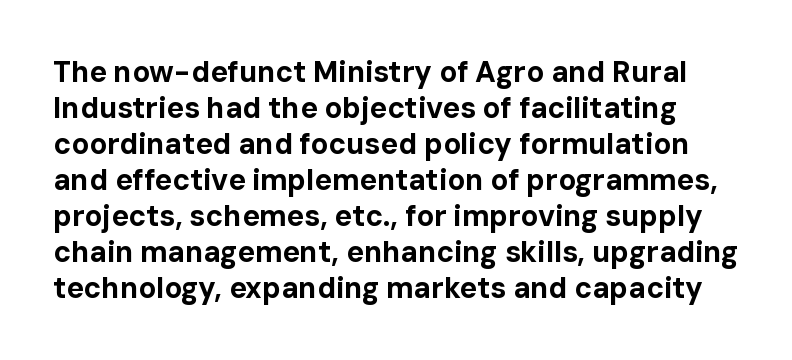
Q: Is the text bold? A: Yes.
Q: Is the text italic (slanted)? A: No, it is upright.
Q: Is the typeface a serif or a sans-serif typeface? A: Sans-serif.
Q: Is the text underlined? A: No.
Q: Is the spacing between letters normal or unusually wide? A: Normal.
Q: Width (condensed, normal, or wide)? A: Normal.
Q: Stroke contrast? A: Low.
Q: x-height? A: Medium.
Q: Monospaced? A: No.
